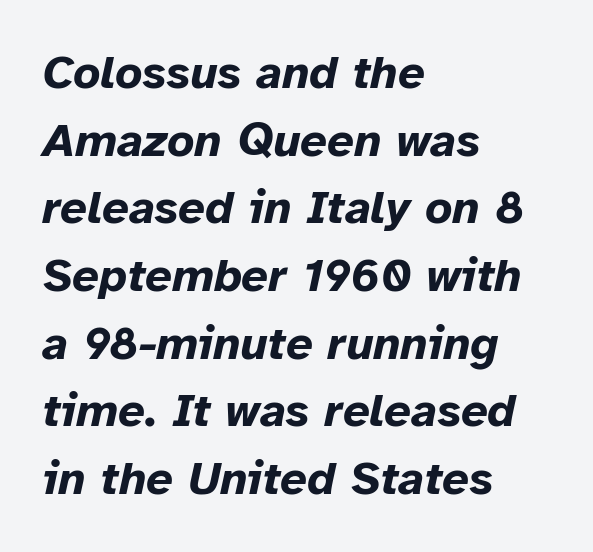
Q: Is the text bold? A: Yes.
Q: Is the text italic (slanted)? A: Yes, it leans right by about 12 degrees.
Q: Is the text underlined? A: No.
Q: How is the paragraph aligned? A: Left-aligned.
Q: Is the spacing between letters normal or unusually wide? A: Normal.
Q: Is the spacing between lines tight, normal or loose? A: Normal.
Q: Width (condensed, normal, or wide)? A: Normal.
Q: Stroke contrast? A: Low.
Q: x-height? A: Medium.
Q: Monospaced? A: No.
